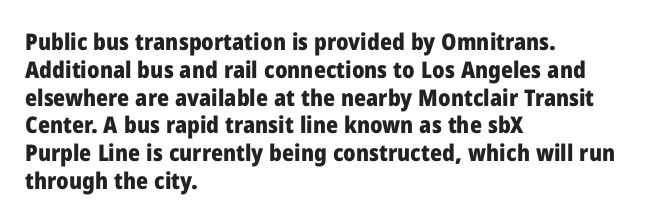
Q: Is the text bold? A: Yes.
Q: Is the text italic (slanted)? A: No, it is upright.
Q: Is the text underlined? A: No.
Q: How is the paragraph aligned? A: Left-aligned.
Q: Is the spacing between letters normal or unusually wide? A: Normal.
